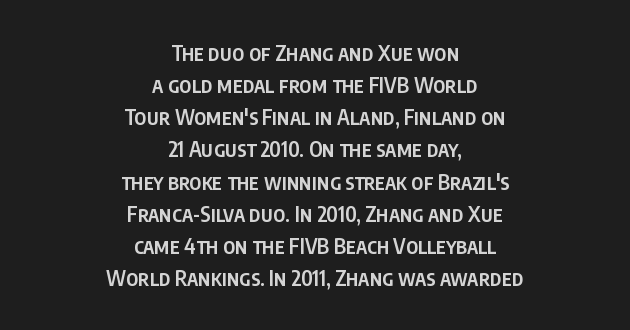
Q: Is the text bold? A: Semi-bold.
Q: Is the text italic (slanted)? A: No, it is upright.
Q: Is the text underlined? A: No.
Q: How is the paragraph aligned? A: Centered.
Q: Is the spacing between letters normal or unusually wide? A: Normal.
Q: Is the spacing between lines tight, normal or loose? A: Normal.
